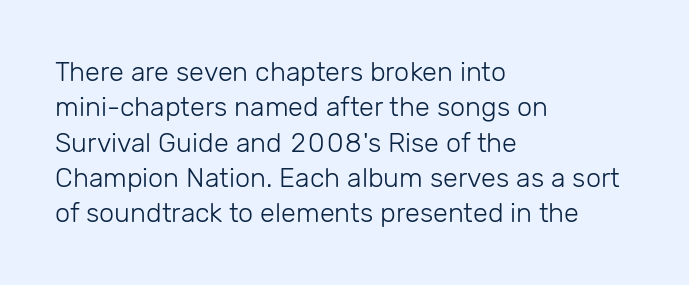
Q: Is the text bold? A: No.
Q: Is the text italic (slanted)? A: No, it is upright.
Q: Is the text underlined? A: No.
Q: How is the paragraph aligned? A: Left-aligned.
Q: Is the spacing between letters normal or unusually wide? A: Normal.
Q: Is the spacing between lines tight, normal or loose? A: Normal.
